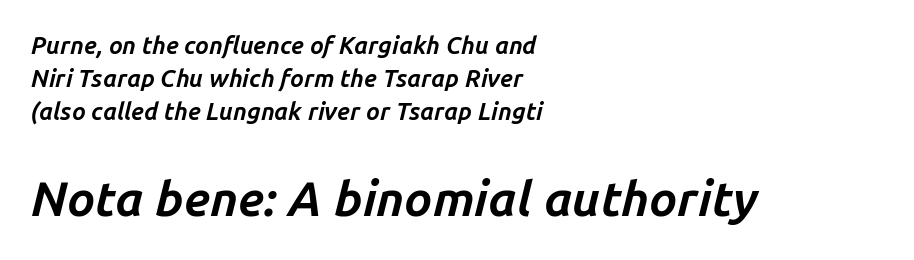
The later block is typeset at a bigger size than the earlier block. In CSS terms this would be text-align: left. Just letters on the line, the space beneath them empty. The passage shown has conventional tracking throughout.
